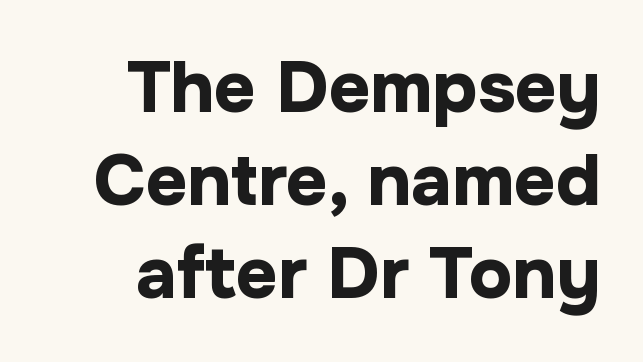
Think of a printed novel: that variable character pitch is what you see here. Baseline-to-baseline distance is the conventional proportion of letter height. The strip under each line holds only bare page. The face used here is a sans, in the tradition of grotesques and geometrics.
